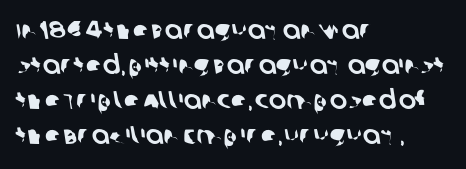
The image shows 26 px text type; set left-aligned, normal line spacing (1.35x), normal letter spacing, not underlined.
